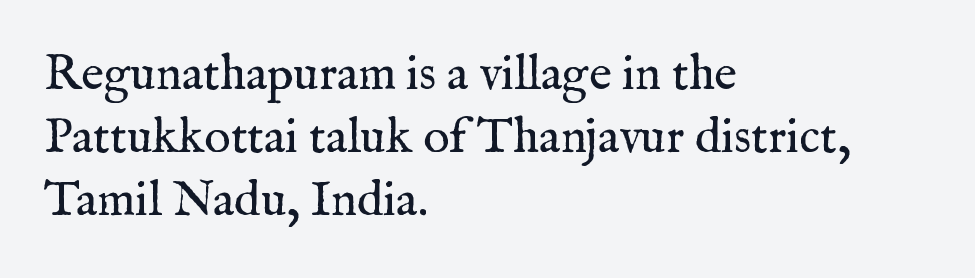
The image shows 49 px regular-weight serif type, upright; set left-aligned, normal line spacing (1.29x), normal letter spacing, not underlined; medium stroke contrast and a medium x-height.
